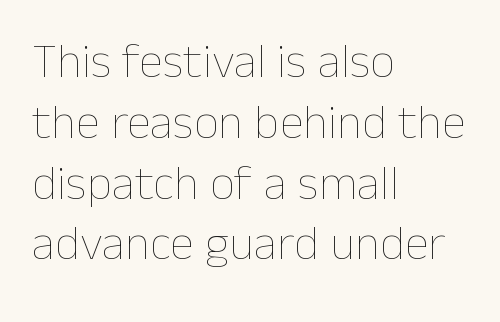
{"italic": "no", "bold": "no", "weight": "thin", "width": "normal", "stroke_contrast": "low", "x_height": "medium", "monospaced": "no", "underline": "no", "align": "left", "line_spacing_ratio": 1.24, "letter_spacing": "normal", "letter_spacing_em": 0.0, "glyph_px": 49}
